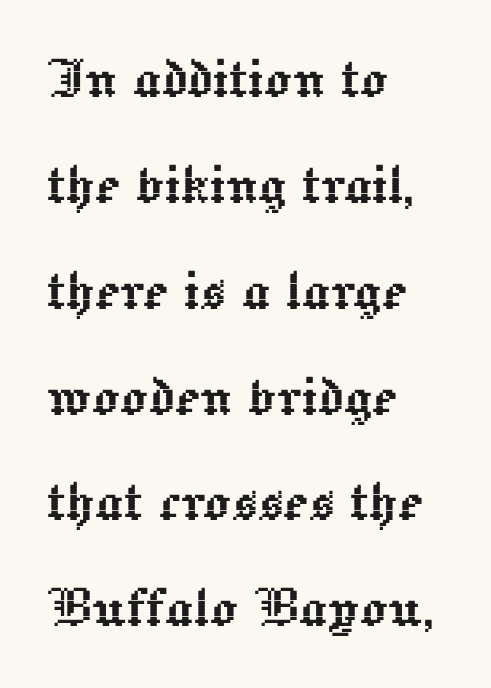
Normally led — the rows are evenly, conventionally spaced. This rendering uses left alignment, leaving the right contour irregular. These lines are rendered in a variable-pitch font. Italic: no, the glyphs are upright roman. Plain, unruled lines of type.
